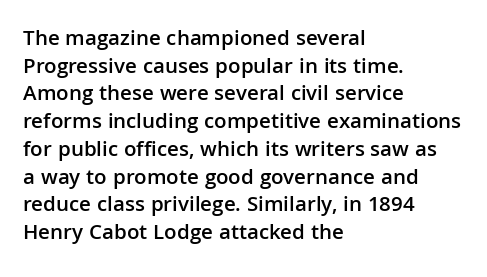
You can tell it's not italic because the verticals are truly vertical. Underlining? Definitely not there. Teacher's note: observe the even left margin — that is flush-left alignment. On the weight axis this lands at semibold, roughly 600.
